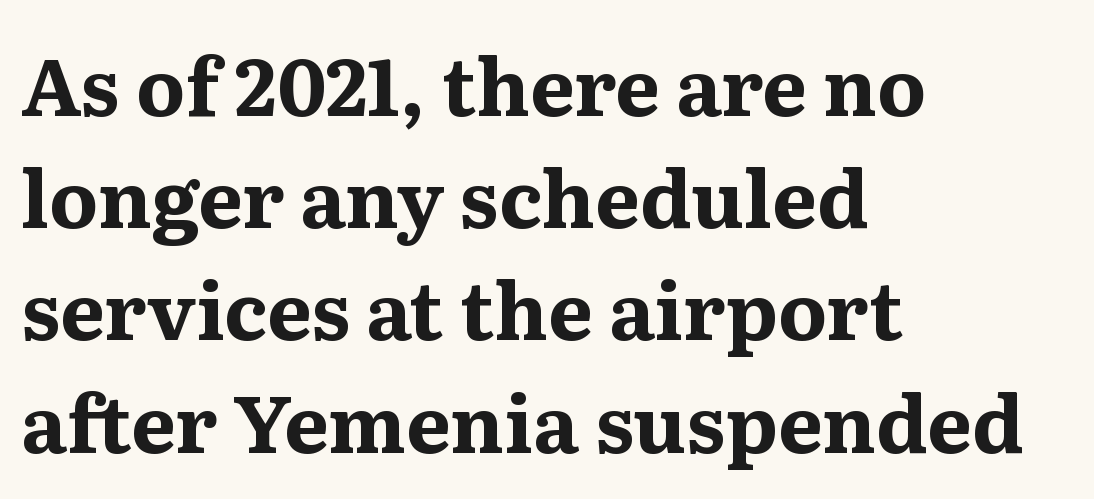
{"serif": "yes", "italic": "no", "bold": "yes", "weight": "bold", "width": "normal", "stroke_contrast": "medium", "x_height": "medium", "monospaced": "no", "underline": "no", "align": "left", "line_spacing": "normal", "line_spacing_ratio": 1.42, "letter_spacing": "normal", "letter_spacing_em": 0.0, "glyph_px": 79}
